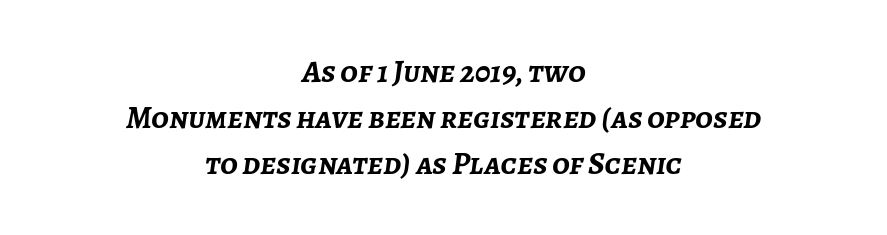
The image shows 32 px semibold type, italic (leaning right); set centered, normal line spacing (1.43x), normal letter spacing, not underlined; low stroke contrast and a medium x-height.
